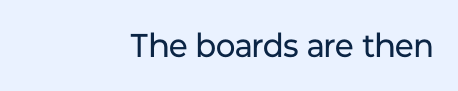
Underline: absent. The font family rendered here belongs to the sans-serif group. The compositor pushed each line to the right boundary. Weight: not bold — regular or lighter. The letters advance in unequal steps, a hallmark of proportional type.
